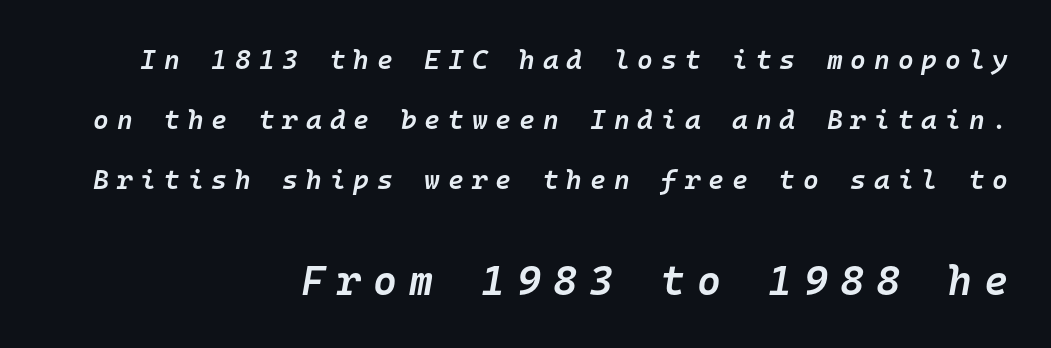
Q: Is the text bold? A: Semi-bold.
Q: Is the text italic (slanted)? A: Yes, it leans right by about 10 degrees.
Q: Is the text underlined? A: No.
Q: How is the paragraph aligned? A: Right-aligned.
Q: Is the spacing between letters normal or unusually wide? A: Unusually wide.
Q: Is the spacing between lines tight, normal or loose? A: Loose.
Q: Which block of text is set in a larger size, the first (top) or the second (bottom)? A: The second (bottom) one.
Q: Width (condensed, normal, or wide)? A: Normal.
Q: Stroke contrast? A: Low.
Q: x-height? A: Medium.
Q: Monospaced? A: Yes.
